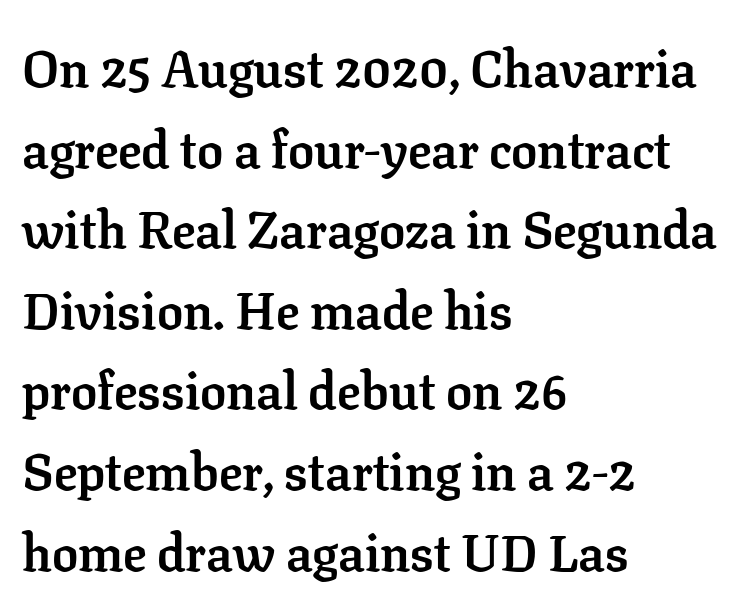
Q: Is the text bold? A: Yes.
Q: Is the text italic (slanted)? A: No, it is upright.
Q: Is the typeface a serif or a sans-serif typeface? A: Serif.
Q: Is the text underlined? A: No.
Q: How is the paragraph aligned? A: Left-aligned.
Q: Is the spacing between letters normal or unusually wide? A: Normal.
Q: Is the spacing between lines tight, normal or loose? A: Normal.
Q: Width (condensed, normal, or wide)? A: Normal.
Q: Stroke contrast? A: Low.
Q: x-height? A: Medium.
Q: Monospaced? A: No.
